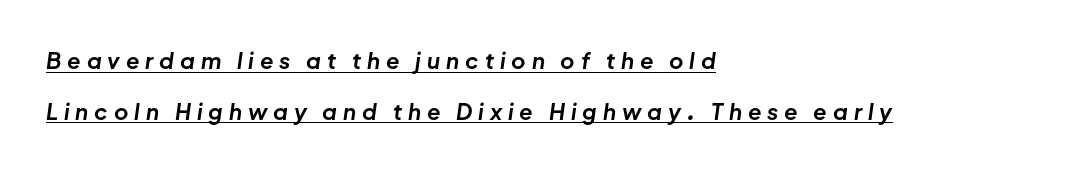
Q: Is the text bold? A: Yes.
Q: Is the text italic (slanted)? A: Yes, it leans right by about 8 degrees.
Q: Is the text underlined? A: Yes.
Q: How is the paragraph aligned? A: Left-aligned.
Q: Is the spacing between letters normal or unusually wide? A: Unusually wide.
Q: Is the spacing between lines tight, normal or loose? A: Loose.
